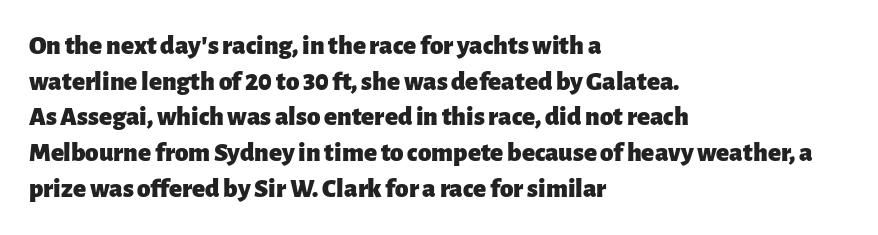
A typesetter would call this leading conventional body-copy spacing. Standard letterfit; no display-style spreading of the glyphs. The axis of the letterforms is exactly vertical. Typeset ragged right — the left edge is the straight one. Clear beneath every line of the passage. Each glyph is drawn with heavy, bold strokes.
